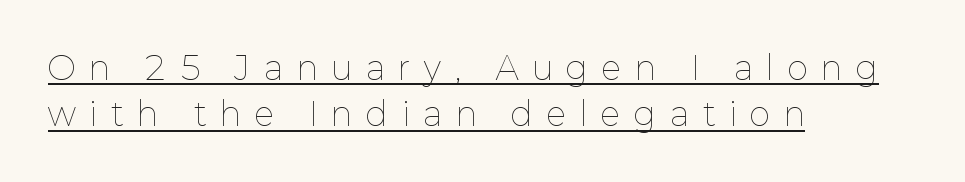
{"italic": "no", "bold": "no", "weight": "thin", "width": "normal", "stroke_contrast": "low", "x_height": "medium", "monospaced": "no", "underline": "yes", "align": "left", "line_spacing": "normal", "line_spacing_ratio": 1.45, "letter_spacing": "wide", "letter_spacing_em": 0.43, "glyph_px": 32}
